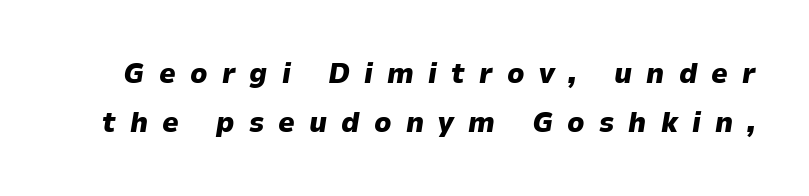
The image shows 29 px heavy type, italic (leaning right); set normal line spacing (1.68x), unusually wide letter spacing (+0.49 em), not underlined; low stroke contrast and a medium x-height.
